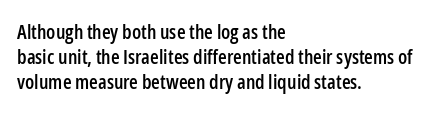
The image shows 20 px text type, upright; set left-aligned, normal line spacing (1.26x), normal letter spacing, not underlined.
